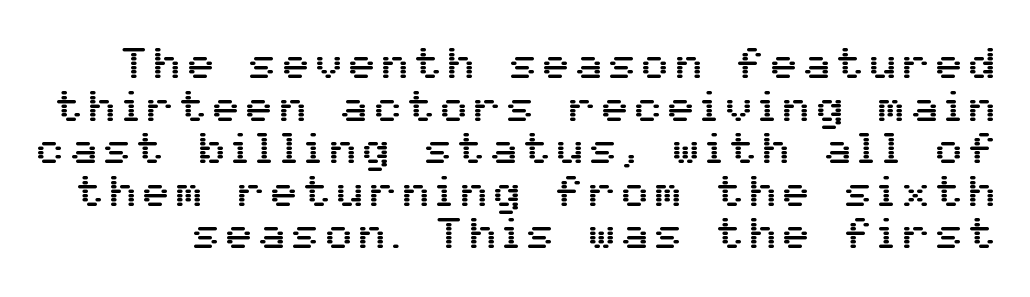
The image shows 43 px sans-serif type, upright; set tight line spacing (0.99x), not underlined; medium stroke contrast and a medium x-height.
